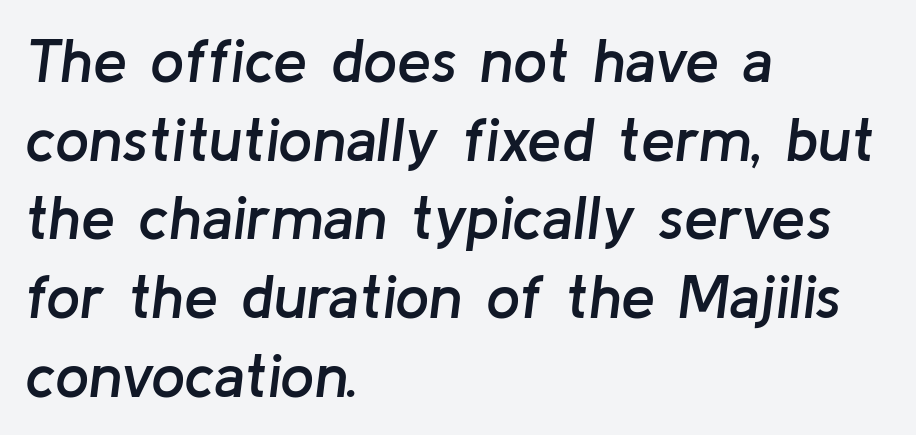
{"italic": "yes", "lean": "right", "slant_degrees": 8, "bold": "semi", "weight": "semibold", "width": "normal", "stroke_contrast": "low", "x_height": "medium", "monospaced": "no", "underline": "no", "align": "left", "line_spacing": "normal", "line_spacing_ratio": 1.29, "letter_spacing": "normal", "letter_spacing_em": 0.0, "glyph_px": 61}
